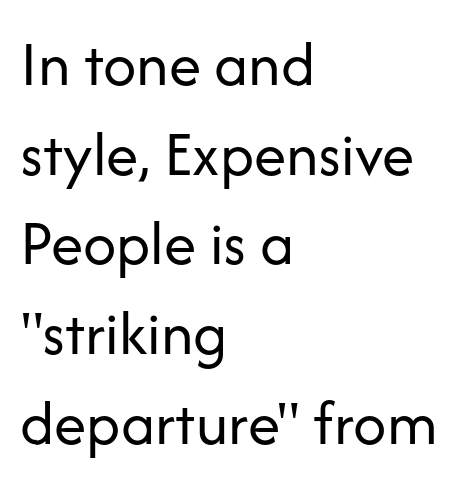
{"serif": "no", "italic": "no", "bold": "no", "weight": "regular", "width": "normal", "stroke_contrast": "low", "x_height": "medium", "monospaced": "no", "underline": "no", "align": "left", "line_spacing": "normal", "line_spacing_ratio": 1.38, "letter_spacing": "normal", "letter_spacing_em": 0.0, "glyph_px": 65}
